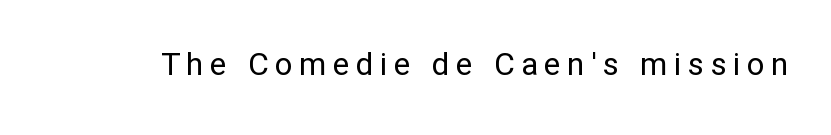
Q: Is the text bold? A: No.
Q: Is the text italic (slanted)? A: No, it is upright.
Q: Is the typeface a serif or a sans-serif typeface? A: Sans-serif.
Q: Is the text underlined? A: No.
Q: Width (condensed, normal, or wide)? A: Normal.
Q: Stroke contrast? A: Low.
Q: x-height? A: Medium.
Q: Monospaced? A: No.
